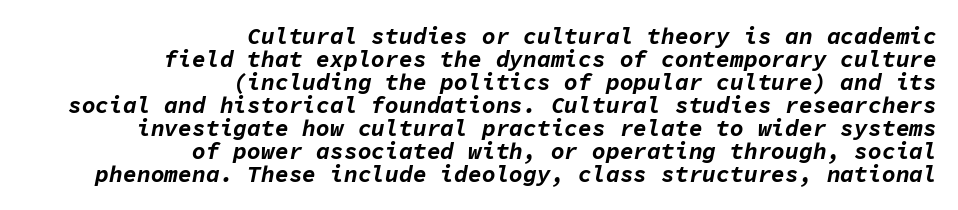
The letterforms sit shoulder to shoulder at normal distance. The letters are bold, with thick, heavy strokes. Glance below the letters and you will spot only blank space. The rendering applies a slant to the glyphs. Every row of glyphs terminates at an identical x-position on the right. The space between consecutive lines is stingy.
